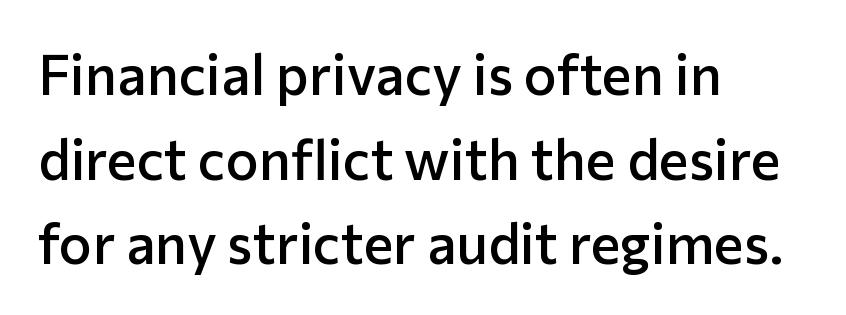
The image shows 56 px semibold sans-serif type, upright; set left-aligned, normal line spacing (1.51x), normal letter spacing, not underlined; low stroke contrast and a medium x-height.
